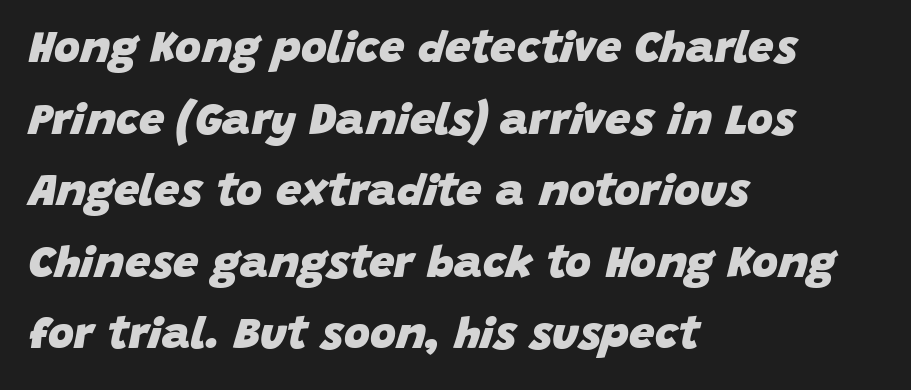
Q: Is the text bold? A: Yes.
Q: Is the text italic (slanted)? A: Yes, it leans right by about 15 degrees.
Q: Is the text underlined? A: No.
Q: How is the paragraph aligned? A: Left-aligned.
Q: Is the spacing between letters normal or unusually wide? A: Normal.
Q: Is the spacing between lines tight, normal or loose? A: Normal.
Q: Width (condensed, normal, or wide)? A: Normal.
Q: Stroke contrast? A: Low.
Q: x-height? A: Large.
Q: Monospaced? A: No.
